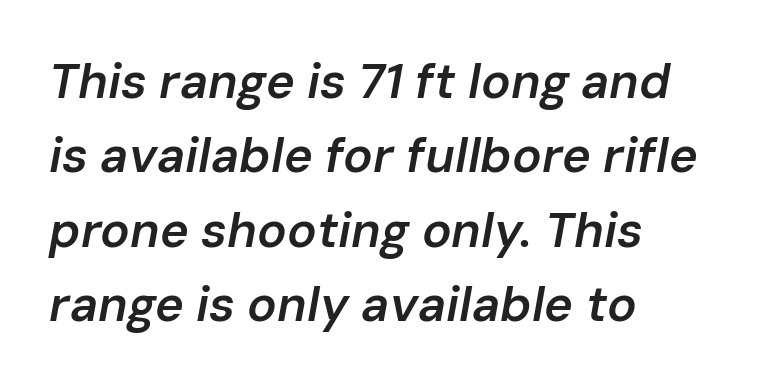
{"italic": "yes", "lean": "right", "slant_degrees": 10, "bold": "semi", "weight": "semibold", "width": "normal", "stroke_contrast": "low", "x_height": "medium", "monospaced": "no", "underline": "no", "align": "left", "line_spacing": "normal", "line_spacing_ratio": 1.52, "letter_spacing": "normal", "letter_spacing_em": 0.0, "glyph_px": 49}
